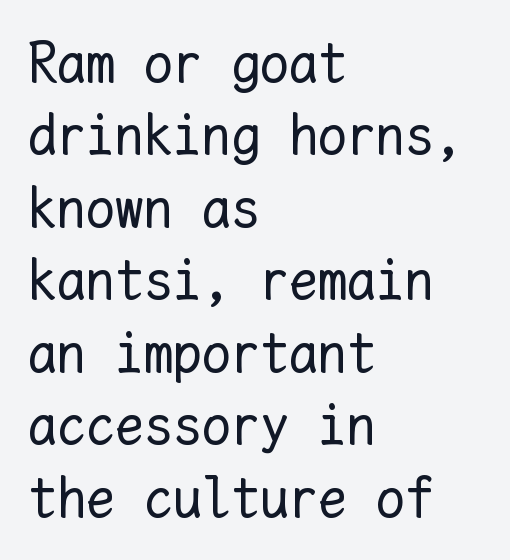
Q: Is the text bold? A: No.
Q: Is the text italic (slanted)? A: No, it is upright.
Q: Is the text underlined? A: No.
Q: How is the paragraph aligned? A: Left-aligned.
Q: Is the spacing between letters normal or unusually wide? A: Normal.
Q: Is the spacing between lines tight, normal or loose? A: Normal.
Q: Width (condensed, normal, or wide)? A: Normal.
Q: Stroke contrast? A: Low.
Q: x-height? A: Medium.
Q: Monospaced? A: Yes.
